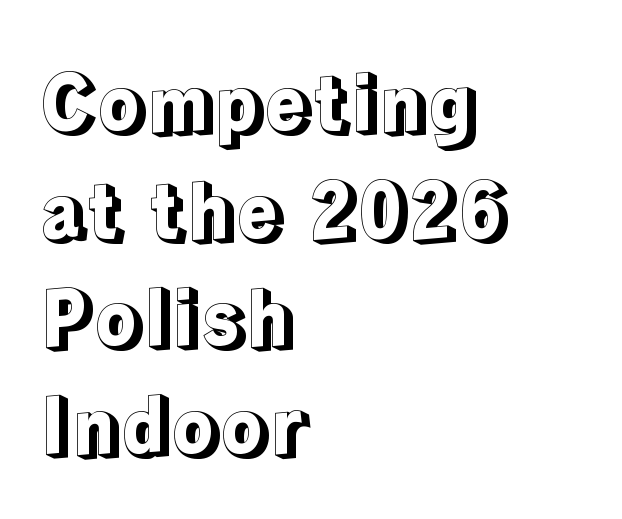
The image shows 78 px text type, upright; set left-aligned, normal line spacing (1.38x), normal letter spacing, not underlined; a medium x-height.
